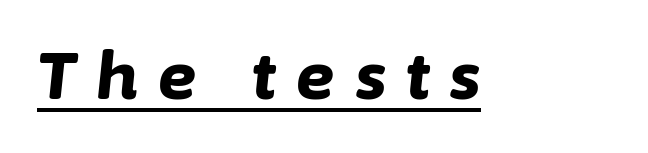
Q: Is the text bold? A: Yes.
Q: Is the text italic (slanted)? A: Yes, it leans right by about 6 degrees.
Q: Is the text underlined? A: Yes.
Q: Is the spacing between letters normal or unusually wide? A: Unusually wide.
Q: Width (condensed, normal, or wide)? A: Normal.
Q: Stroke contrast? A: Low.
Q: x-height? A: Medium.
Q: Monospaced? A: No.
